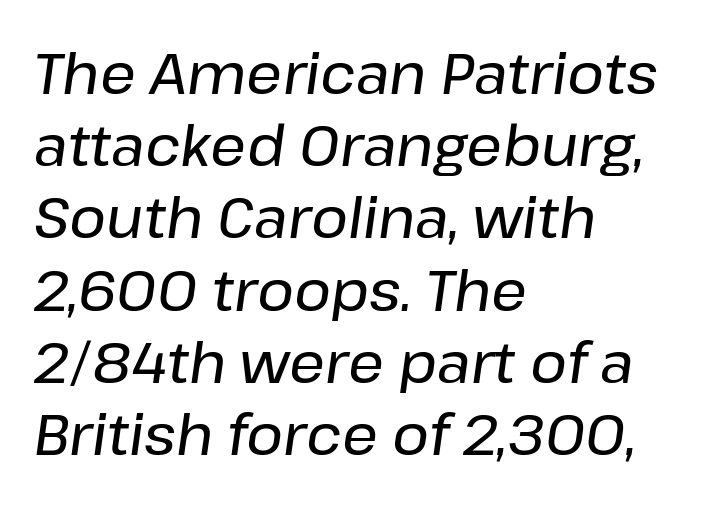
These lines stack with their left ends in a neat column. Italic? Definitely — the glyphs are oblique. Lines of text with bare space underneath. Spacing verdict: proportional, widths tailored to each character.
